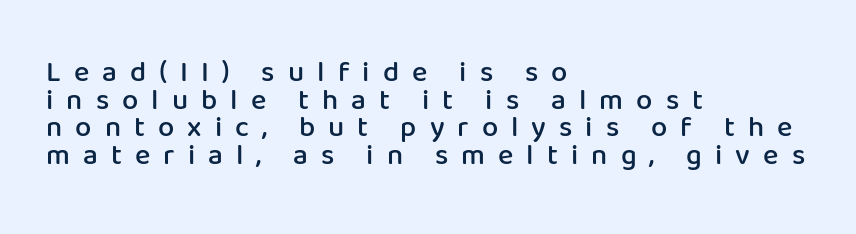
These lines have a slow, spaced-out rhythm from letter to letter. Do the letters lean? They stand straight. This sample trades vertical openness for compactness between lines. Does the type have serifs? No, each stem ends abruptly.
